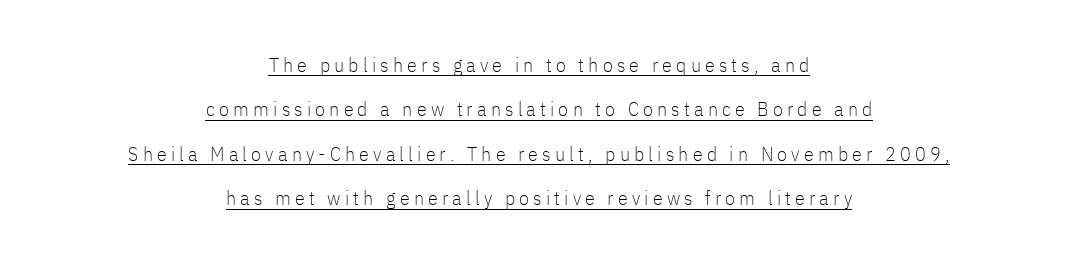
The image shows 20 px text type, upright; set centered, loose line spacing (2.22x), unusually wide letter spacing (+0.21 em), underlined.
